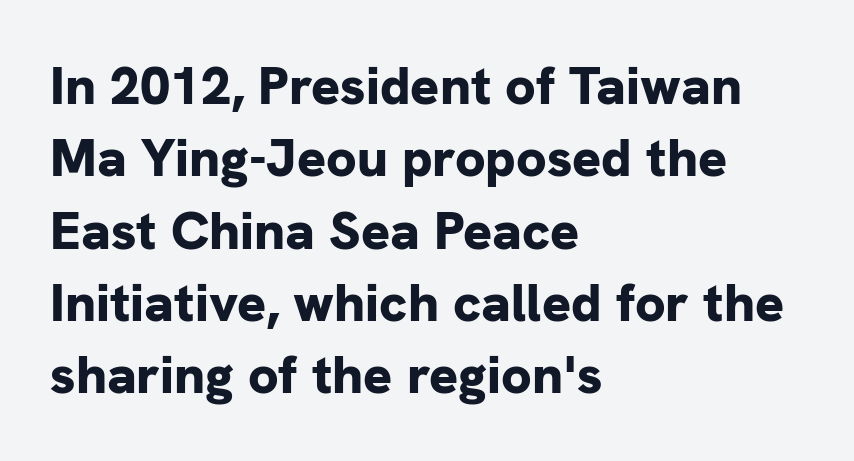
The image shows 54 px bold sans-serif type, upright; set left-aligned, normal line spacing (1.34x), normal letter spacing, not underlined; low stroke contrast and a medium x-height.
